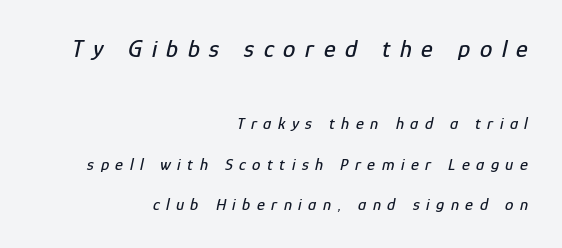
Q: Is the text italic (slanted)? A: Yes, it leans right by about 12 degrees.
Q: Is the text underlined? A: No.
Q: How is the paragraph aligned? A: Right-aligned.
Q: Is the spacing between letters normal or unusually wide? A: Unusually wide.
Q: Is the spacing between lines tight, normal or loose? A: Loose.
Q: Which block of text is set in a larger size, the first (top) or the second (bottom)? A: The first (top) one.
